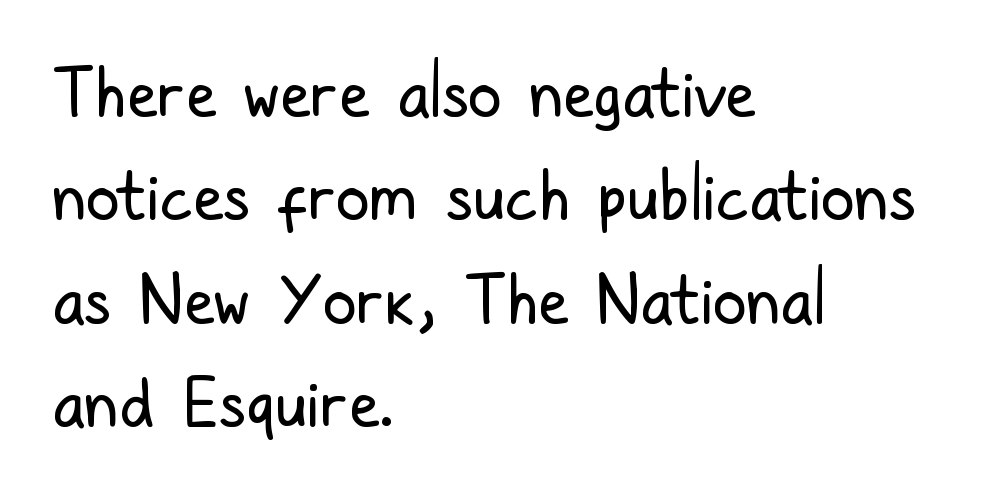
Here the glyphs are tracked normally, forming tight word shapes. The type family on display is of the sans-serif kind. You could not count columns in this text — the font is proportionally spaced. Bold? No — there's no thickening of the strokes.
